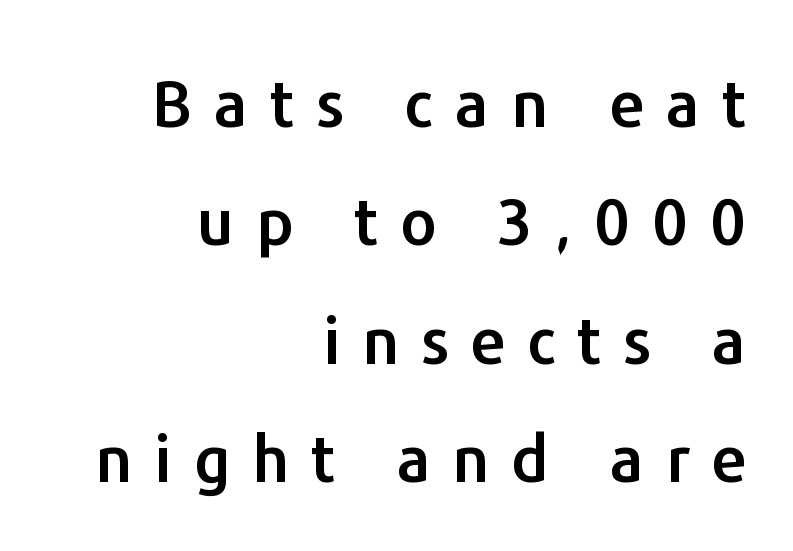
{"serif": "no", "italic": "no", "width": "normal", "stroke_contrast": "low", "x_height": "medium", "monospaced": "no", "underline": "no", "align": "right", "line_spacing_ratio": 1.85, "letter_spacing": "wide", "letter_spacing_em": 0.34, "glyph_px": 64}
